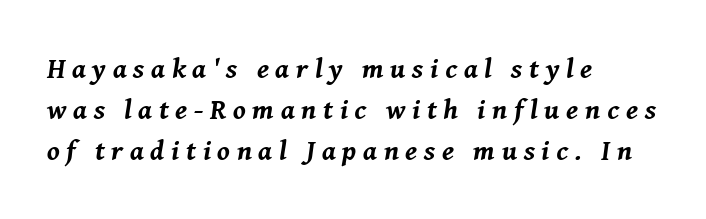
The image shows 28 px bold type, italic (leaning right); set left-aligned, normal line spacing (1.47x), unusually wide letter spacing (+0.24 em), not underlined; medium stroke contrast and a medium x-height.
